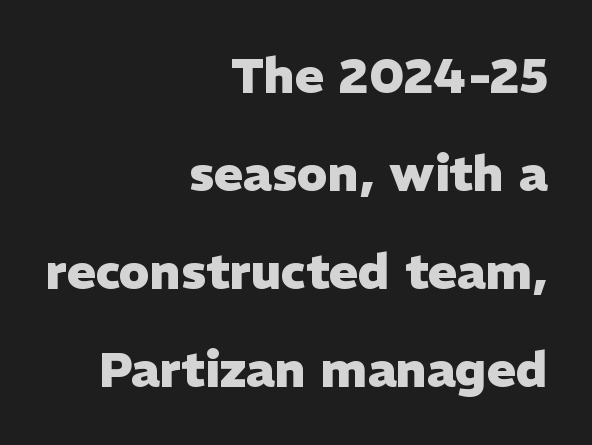
{"serif": "no", "italic": "no", "bold": "yes", "weight": "heavy", "width": "normal", "stroke_contrast": "low", "x_height": "medium", "monospaced": "no", "underline": "no", "align": "right", "line_spacing": "loose", "line_spacing_ratio": 2.0, "letter_spacing": "normal", "letter_spacing_em": 0.0, "glyph_px": 49}
